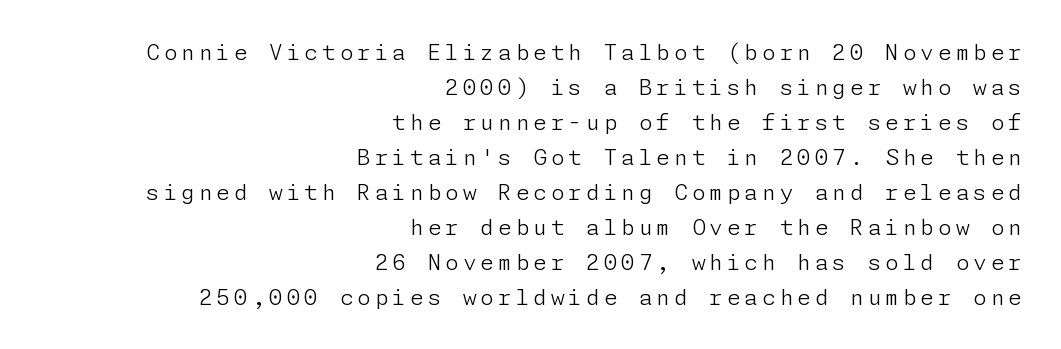
{"italic": "no", "bold": "no", "underline": "no", "align": "right", "line_spacing": "normal", "line_spacing_ratio": 1.59, "glyph_px": 22}
